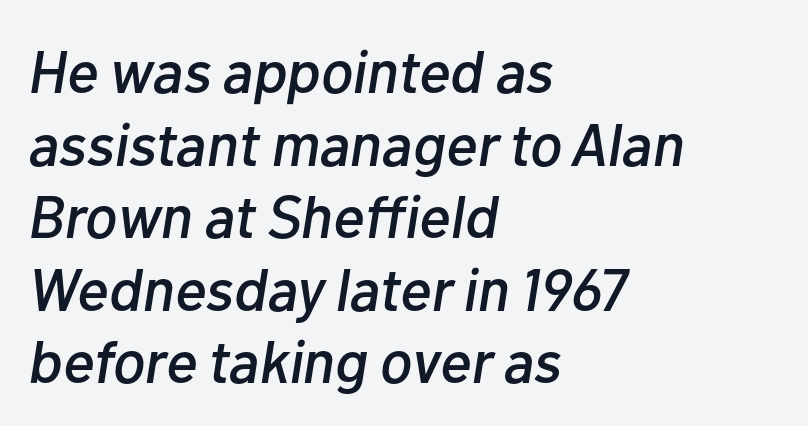
The image shows 60 px text type, italic (leaning right); set left-aligned, line spacing 1.21x, normal letter spacing, not underlined; low stroke contrast and a medium x-height.
